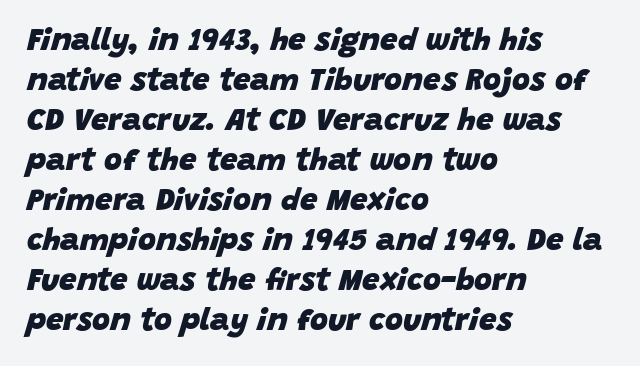
Here the designer chose a conventional face with non-uniform glyph widths. Spacing between characters is what you'd get straight out of the box. This sample keeps an unexceptional amount of space between lines. Does the copy run flush right? No — it runs flush left. The words here are not underlined. The letters are slanted; this is an italic face.
